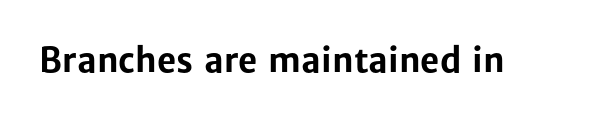
Q: Is the text bold? A: Yes.
Q: Is the text italic (slanted)? A: No, it is upright.
Q: Is the typeface a serif or a sans-serif typeface? A: Sans-serif.
Q: Is the text underlined? A: No.
Q: Is the spacing between letters normal or unusually wide? A: Normal.
Q: Width (condensed, normal, or wide)? A: Normal.
Q: Stroke contrast? A: Low.
Q: x-height? A: Medium.
Q: Monospaced? A: No.
